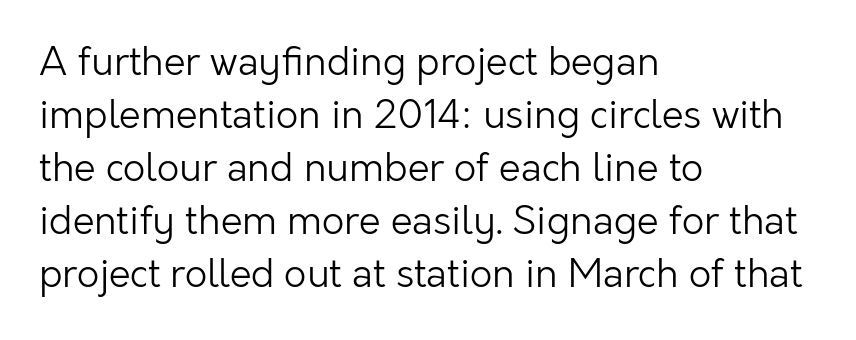
Q: Is the text bold? A: No.
Q: Is the text italic (slanted)? A: No, it is upright.
Q: Is the typeface a serif or a sans-serif typeface? A: Sans-serif.
Q: Is the text underlined? A: No.
Q: How is the paragraph aligned? A: Left-aligned.
Q: Is the spacing between letters normal or unusually wide? A: Normal.
Q: Is the spacing between lines tight, normal or loose? A: Normal.
Q: Width (condensed, normal, or wide)? A: Normal.
Q: Stroke contrast? A: Low.
Q: x-height? A: Medium.
Q: Monospaced? A: No.
